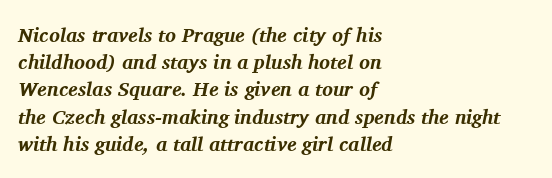
Q: Is the text bold? A: Yes.
Q: Is the text italic (slanted)? A: Yes, it leans right by about 11 degrees.
Q: Is the text underlined? A: No.
Q: How is the paragraph aligned? A: Left-aligned.
Q: Is the spacing between letters normal or unusually wide? A: Normal.
Q: Is the spacing between lines tight, normal or loose? A: Normal.
